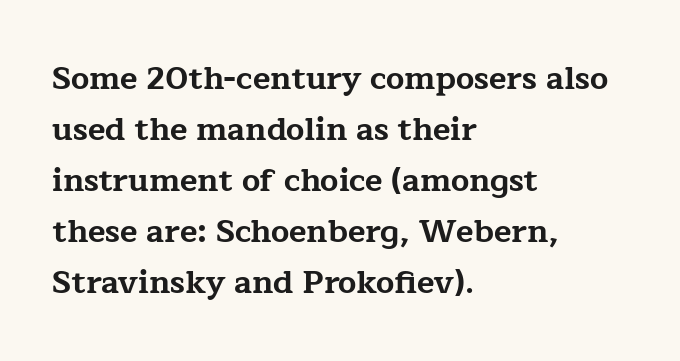
Italic? Not at all — the glyphs are vertical. Chunky letters — that's bold for sure. Vertical spacing — default. What stands out about the letter spacing? Nothing — it is the standard amount. These lines are composed in type with serifs.
